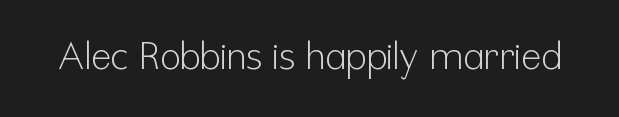
The image shows 38 px light, condensed sans-serif type, upright; set normal letter spacing, not underlined; low stroke contrast and a medium x-height.
